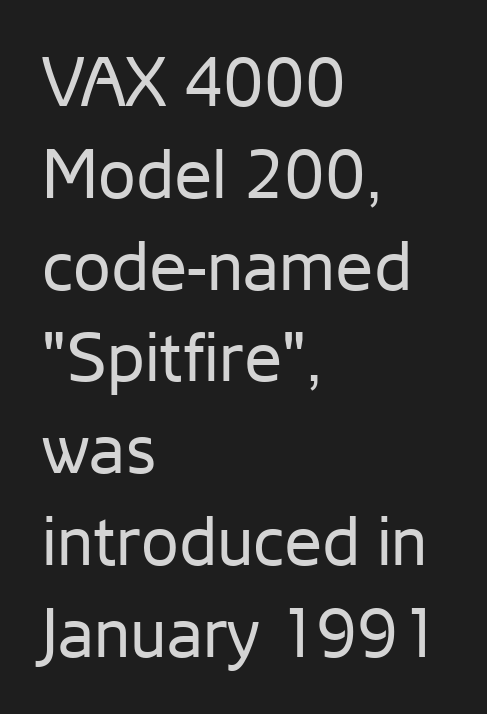
The image shows 68 px regular-weight sans-serif type, upright; set left-aligned, normal line spacing (1.35x), normal letter spacing, not underlined; low stroke contrast and a medium x-height.
